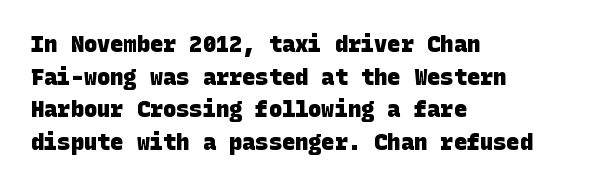
The image shows 22 px bold type; set left-aligned, normal line spacing (1.48x), normal letter spacing, not underlined.
